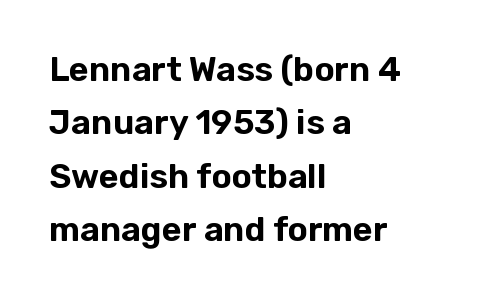
Q: Is the text italic (slanted)? A: No, it is upright.
Q: Is the typeface a serif or a sans-serif typeface? A: Sans-serif.
Q: Is the text underlined? A: No.
Q: How is the paragraph aligned? A: Left-aligned.
Q: Is the spacing between letters normal or unusually wide? A: Normal.
Q: Is the spacing between lines tight, normal or loose? A: Normal.
Q: Width (condensed, normal, or wide)? A: Normal.
Q: Stroke contrast? A: Low.
Q: x-height? A: Medium.
Q: Monospaced? A: No.
